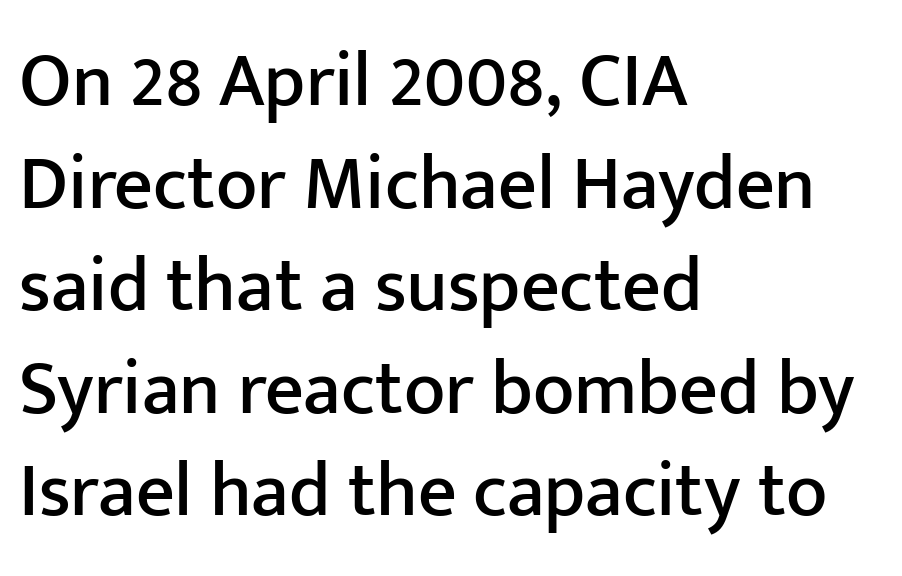
{"serif": "no", "italic": "no", "width": "normal", "stroke_contrast": "low", "x_height": "medium", "monospaced": "no", "underline": "no", "align": "left", "line_spacing": "normal", "line_spacing_ratio": 1.35, "letter_spacing": "normal", "letter_spacing_em": 0.0, "glyph_px": 76}
